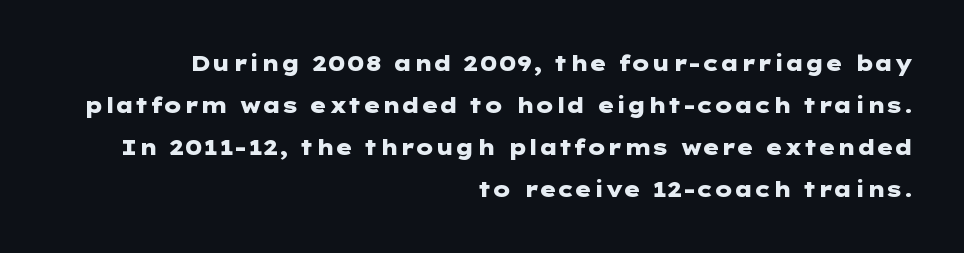
{"italic": "no", "bold": "yes", "underline": "no", "align": "right", "line_spacing": "loose", "line_spacing_ratio": 2.0, "letter_spacing": "normal", "letter_spacing_em": 0.0, "glyph_px": 21}
